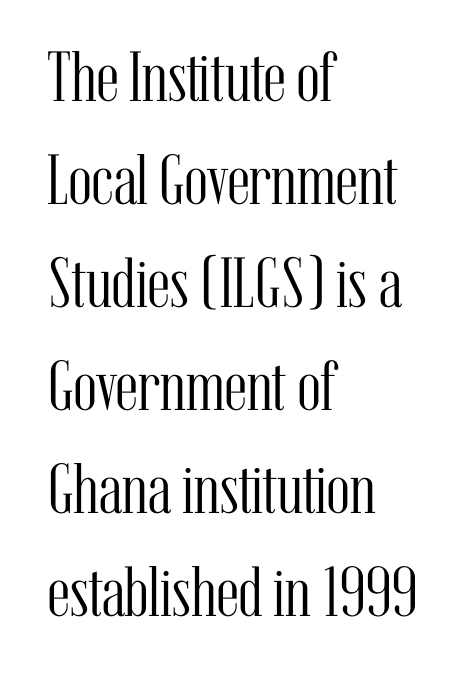
The image shows 71 px light, condensed serif type, upright; set left-aligned, normal line spacing (1.45x), normal letter spacing, not underlined; medium stroke contrast and a medium x-height.
